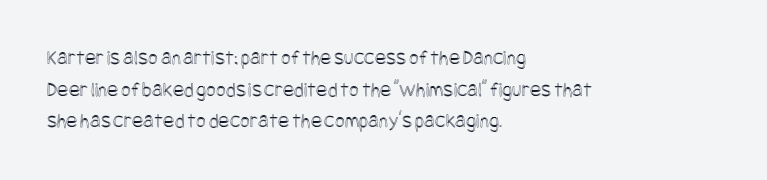
Has an underline been added? It has not. Do the letters lean? They stand straight. Notice how descenders clear the ascenders below comfortably — that's standard leading. The line texture is even and compact thanks to regular tracking.
